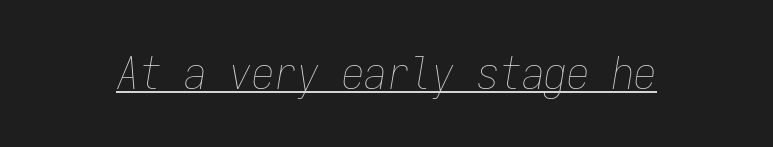
Spacing verdict: monospaced, one width for all characters. These lines keep a tight, regular rhythm from letter to letter. Every word sits above its own underline. Rendered with sloped, italic letterforms. Compared with a typical body face, this is equally light or lighter still.
